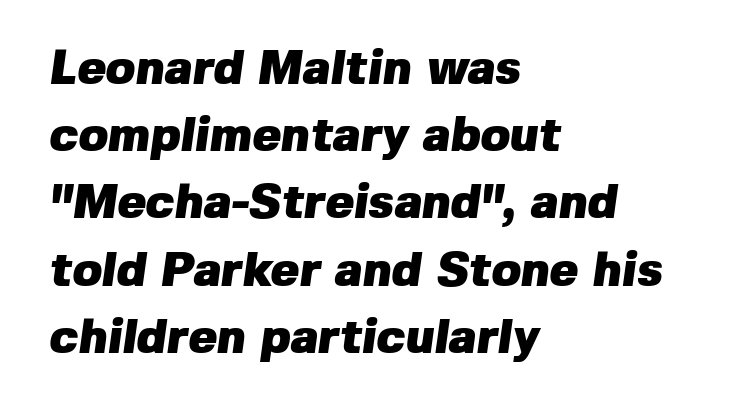
{"serif": "no", "bold": "yes", "weight": "heavy", "width": "normal", "stroke_contrast": "low", "x_height": "medium", "monospaced": "no", "underline": "no", "align": "left", "line_spacing": "normal", "line_spacing_ratio": 1.4, "letter_spacing": "normal", "letter_spacing_em": 0.0, "glyph_px": 48}
